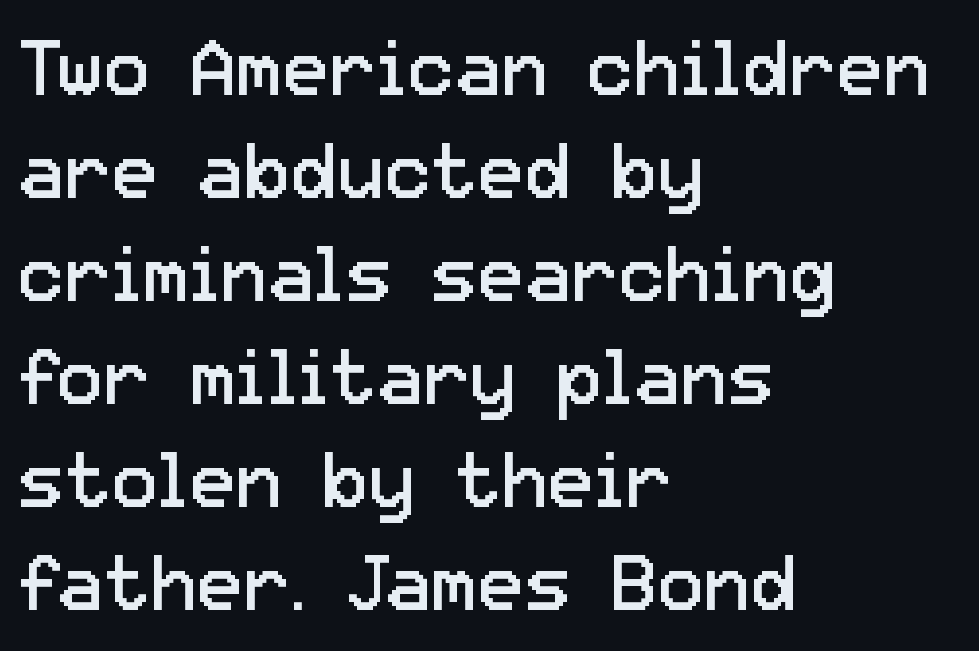
The image shows 78 px regular-weight sans-serif type, upright; set left-aligned, normal line spacing (1.32x), normal letter spacing, not underlined; low stroke contrast and a medium x-height.
